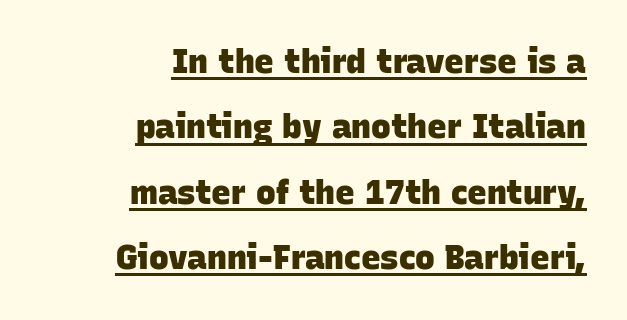
Q: Is the text bold? A: Yes.
Q: Is the typeface a serif or a sans-serif typeface? A: Sans-serif.
Q: Is the text underlined? A: Yes.
Q: How is the paragraph aligned? A: Right-aligned.
Q: Is the spacing between letters normal or unusually wide? A: Normal.
Q: Is the spacing between lines tight, normal or loose? A: Loose.
Q: Width (condensed, normal, or wide)? A: Normal.
Q: Stroke contrast? A: Low.
Q: x-height? A: Large.
Q: Monospaced? A: No.
